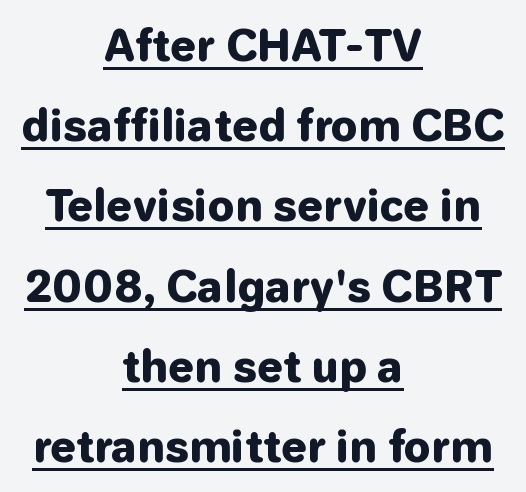
The image shows 42 px heavy sans-serif type, upright; set centered, loose line spacing (1.91x), normal letter spacing, underlined; low stroke contrast and a medium x-height.
